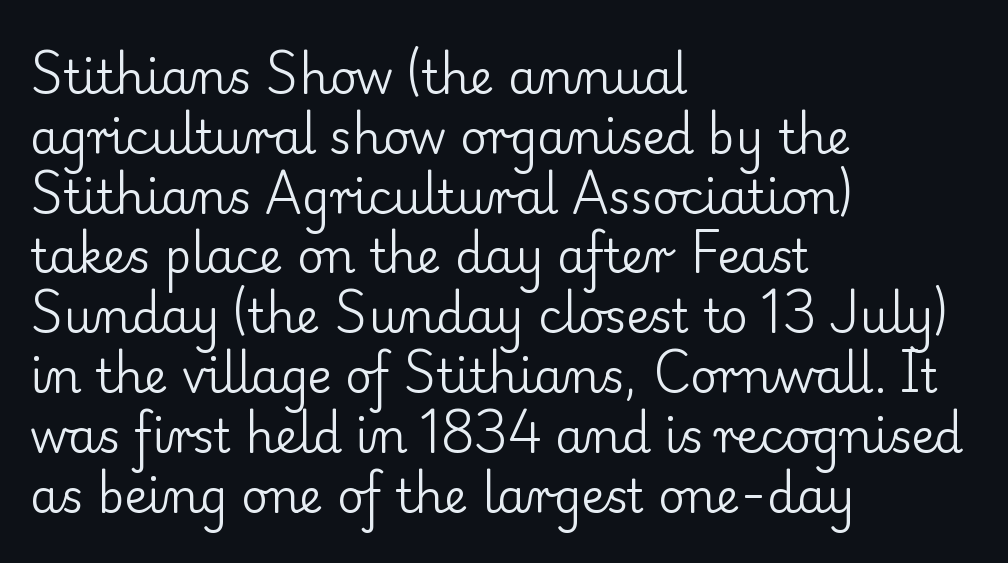
The image shows 46 px regular-weight serif type, upright; set left-aligned, normal line spacing (1.3x), normal letter spacing, not underlined; low stroke contrast and a small x-height.
